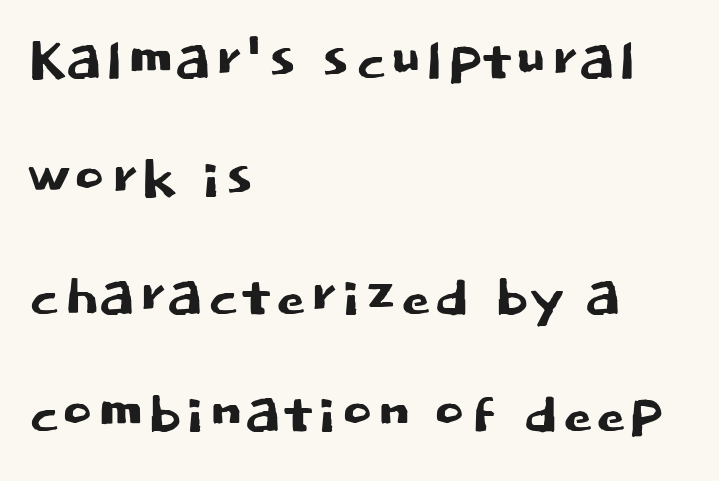
{"serif": "no", "italic": "no", "width": "normal", "stroke_contrast": "low", "x_height": "large", "monospaced": "no", "underline": "no", "align": "left", "line_spacing": "normal", "line_spacing_ratio": 1.55, "letter_spacing": "normal", "letter_spacing_em": 0.0, "glyph_px": 76}
